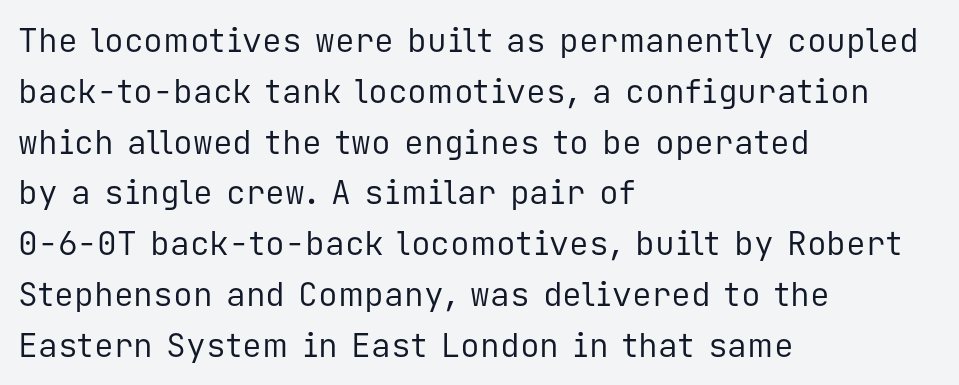
{"serif": "no", "italic": "no", "bold": "no", "weight": "regular", "width": "normal", "stroke_contrast": "low", "x_height": "medium", "monospaced": "yes", "underline": "no", "align": "left", "line_spacing": "normal", "line_spacing_ratio": 1.54, "letter_spacing": "normal", "letter_spacing_em": 0.0, "glyph_px": 33}
